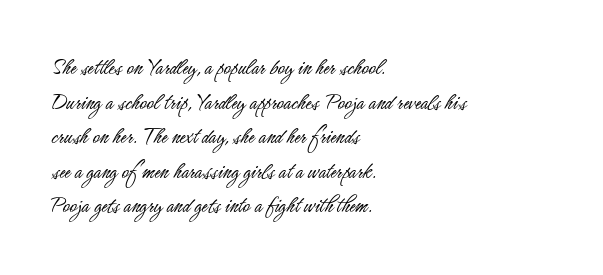
The image shows 24 px text type; set left-aligned, normal line spacing (1.44x), normal letter spacing, not underlined.
